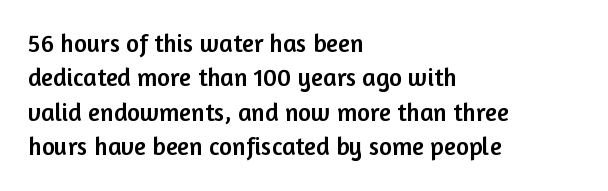
Q: Is the text italic (slanted)? A: No, it is upright.
Q: Is the text underlined? A: No.
Q: How is the paragraph aligned? A: Left-aligned.
Q: Is the spacing between letters normal or unusually wide? A: Normal.
Q: Is the spacing between lines tight, normal or loose? A: Normal.
